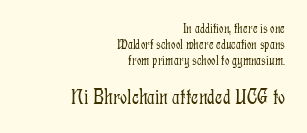
The image shows 22 px text type, upright; set right-aligned, tight line spacing (1.13x), normal letter spacing, not underlined; the second (bottom) block is 1.57x larger.
